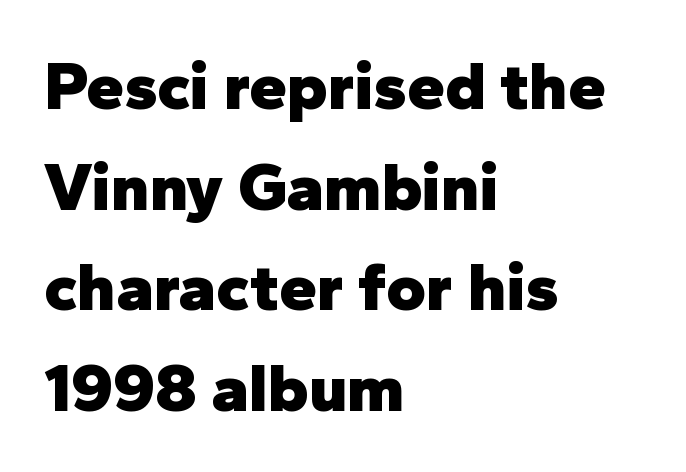
The image shows 68 px heavy sans-serif type, upright; set left-aligned, normal line spacing (1.48x), normal letter spacing, not underlined; low stroke contrast and a medium x-height.
